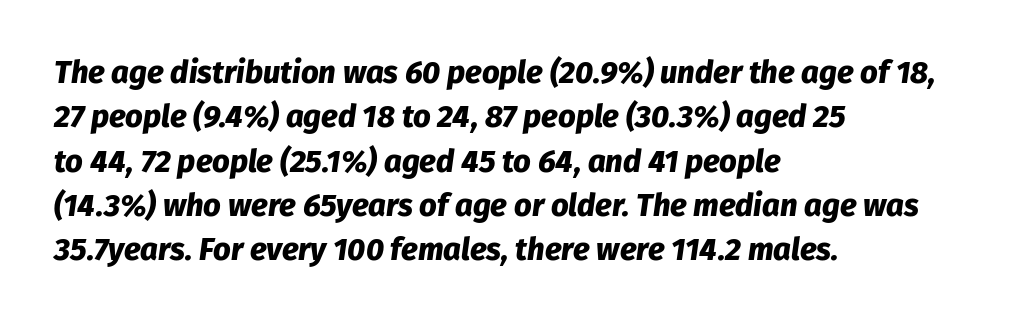
Left-aligned paragraph, ragged on the right. The rendering uses natural spacing where letterforms have individual widths. In terms of weight, the rendering is a true, heavy bold. In terms of leading, this rendering sits right in the middle. Students, note that the glyphs here touch the page at normal intervals. Has an underline been added? It has not.
